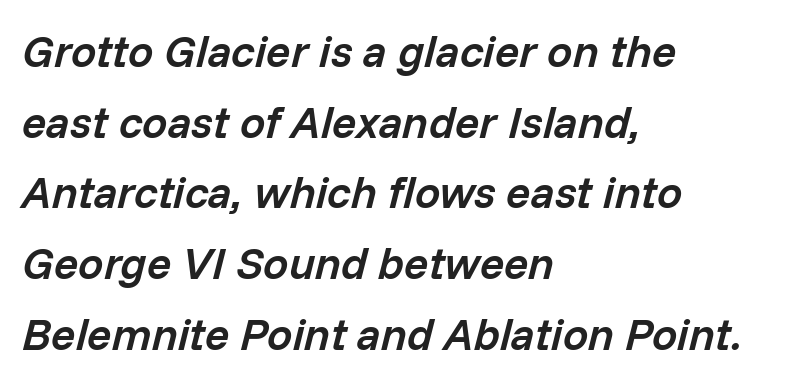
{"italic": "yes", "lean": "right", "slant_degrees": 14, "bold": "semi", "weight": "semibold", "width": "normal", "stroke_contrast": "low", "x_height": "medium", "monospaced": "no", "underline": "no", "align": "left", "line_spacing": "normal", "line_spacing_ratio": 1.57, "letter_spacing": "normal", "letter_spacing_em": 0.0, "glyph_px": 45}
